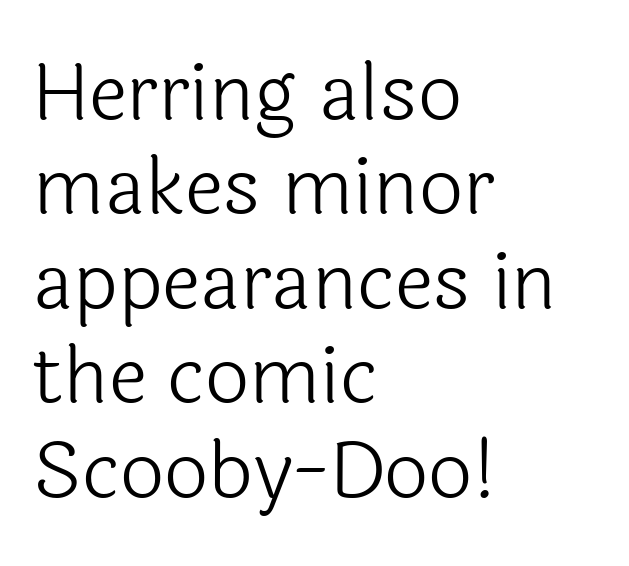
Note the varied advance widths — an 'i' is clearly narrower than an 'm'. In terms of letterspacing, this is plain default setting. The baseline area is clear. Ordinary non-slanted type is in use. The lines in this sample share a left origin and differ only in where they stop.
